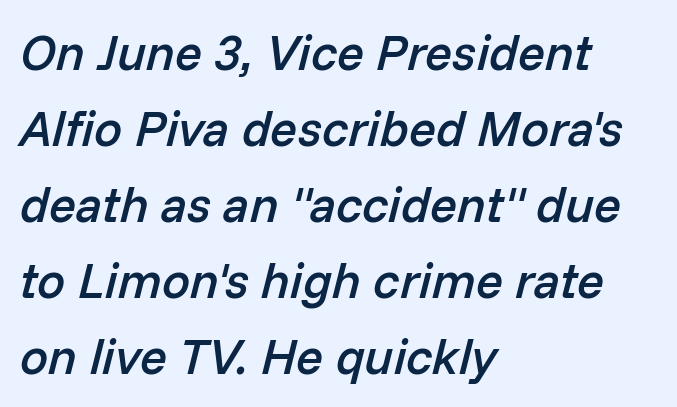
{"italic": "yes", "lean": "right", "slant_degrees": 14, "bold": "semi", "weight": "semibold", "width": "normal", "stroke_contrast": "low", "x_height": "medium", "monospaced": "no", "underline": "no", "align": "left", "line_spacing": "normal", "line_spacing_ratio": 1.52, "letter_spacing": "normal", "letter_spacing_em": 0.0, "glyph_px": 50}
